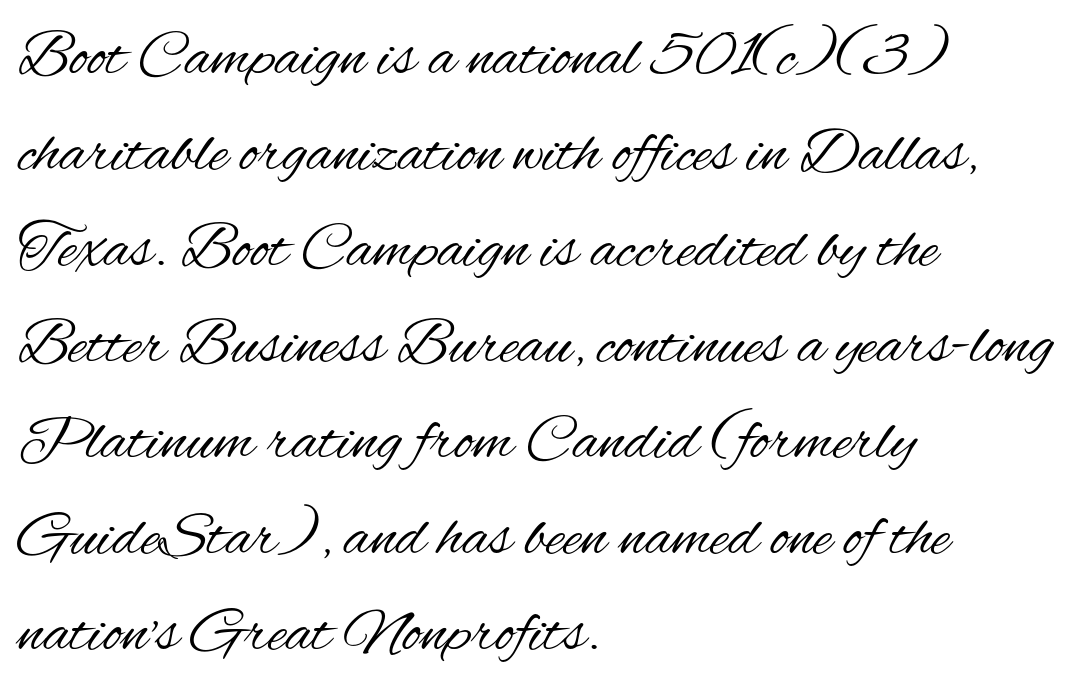
{"serif": "no", "bold": "no", "weight": "regular", "width": "condensed", "stroke_contrast": "medium", "x_height": "small", "monospaced": "no", "underline": "no", "align": "left", "line_spacing": "normal", "line_spacing_ratio": 1.5, "letter_spacing": "normal", "letter_spacing_em": 0.0, "glyph_px": 64}
